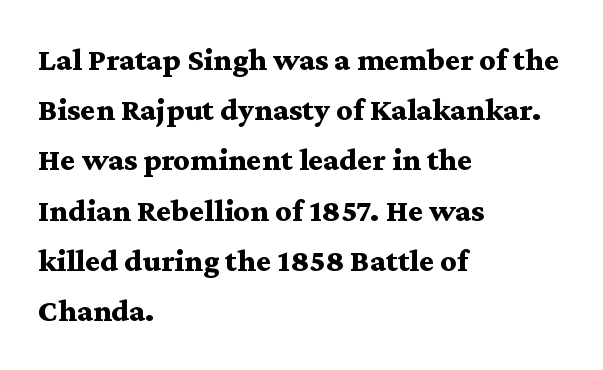
The image shows 32 px bold, wide serif type, upright; set left-aligned, normal line spacing (1.57x), normal letter spacing, not underlined; medium stroke contrast and a medium x-height.
